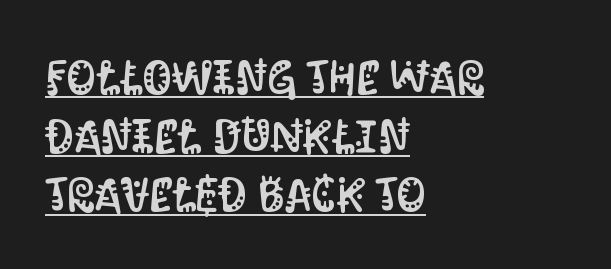
{"serif": "no", "italic": "no", "width": "condensed", "stroke_contrast": "medium", "x_height": "large", "monospaced": "no", "underline": "yes", "align": "left", "line_spacing": "normal", "line_spacing_ratio": 1.25, "letter_spacing": "normal", "letter_spacing_em": 0.0, "glyph_px": 47}
